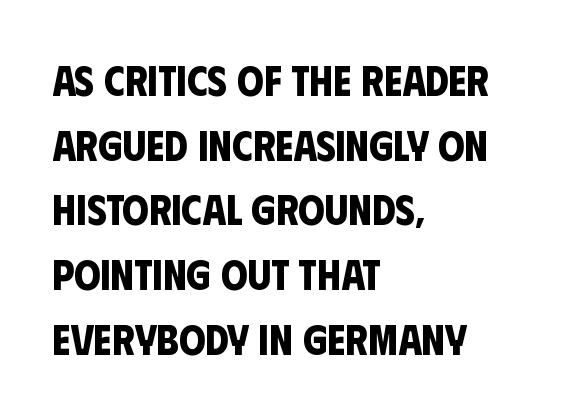
Has an underline been added? It has not. Short note: letters normally spaced. You can tell from the bare stems that sans-serif type was used. Stroke thickness is high; the sample reads as a true bold.
